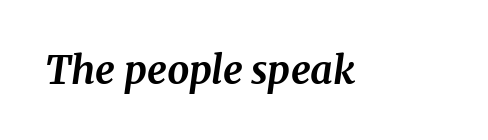
The image shows 39 px bold serif type, italic (leaning right); set normal letter spacing, not underlined; medium stroke contrast and a medium x-height.
